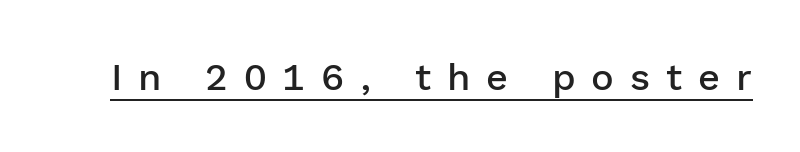
Do the characters align in a grid? No, the font is proportional. Observe the absence of serifs on each vertical stroke in this sample. These lines were composed using upright roman letters. Decoration check: the copy is underlined. These lines have a slow, spaced-out rhythm from letter to letter. Compared with an ordinary text face, these strokes are moderately heavier — a semibold.
